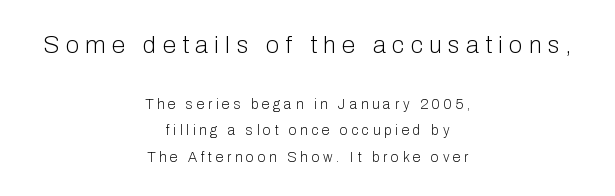
The letters are spread apart with noticeably loose tracking. The paragraph has two soft edges and a firm central axis. Plain, unruled lines of type. Caption: face not bold, strokes unweighted. The composition opens big and finishes small.
